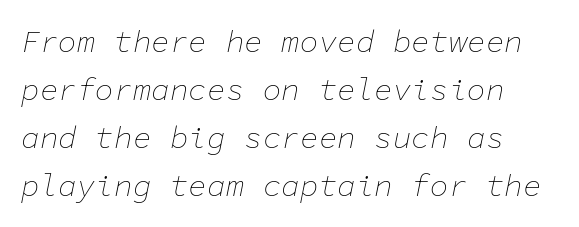
The face used here is monospaced, like something from a code editor. One glance says typical: line gaps are just what's usual. Style check: oblique. Type without underlining. In terms of letterspacing, this is plain default setting. Is the stroke heavy? The answer is a plain regular-or-lighter.
